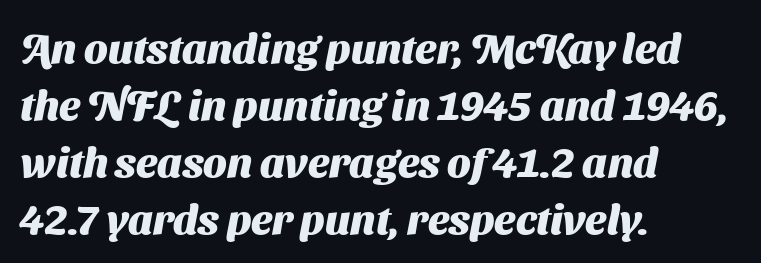
The characters look thick and weighty, a clear bold. A classic flush-left, rag-right setting is used for this passage. Has an underline been added? It has not. The rendering keeps characters at their native spacing.
